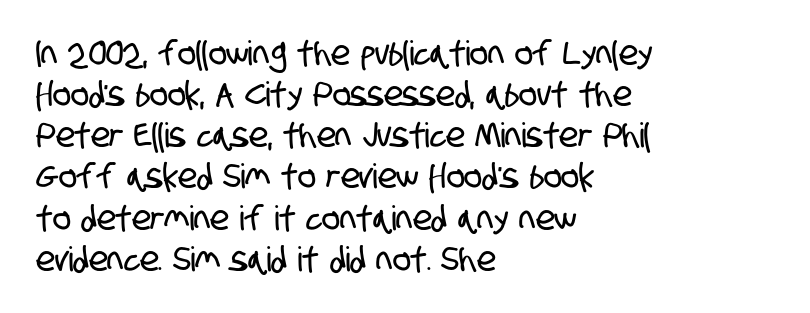
Alignment: flush left. In terms of letterspacing, this is plain default setting. Think of a printed novel: that variable character pitch is what you see here. The baseline area is clear. Serifs: no, the terminals of the letterforms are clean.
